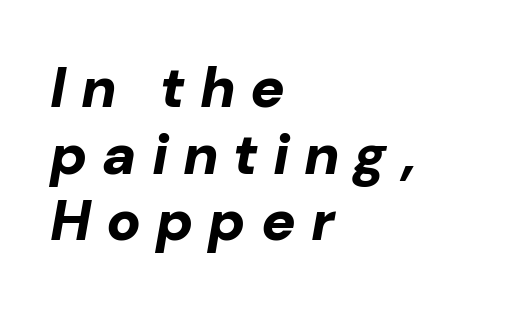
If you drew a line through each stem, it would be angled. The type is letterspaced generously, with wide tracking. The strip under each line holds only bare page. In terms of weight, the rendering is a true, heavy bold. The face used here is proportionally spaced, like ordinary book or web type. The rendering anchors every line to the left-hand side.
